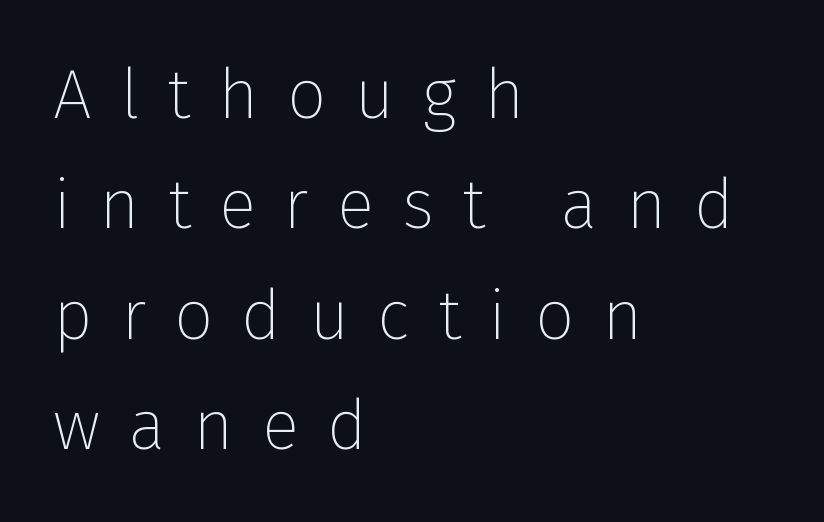
Nobody drew a line under any word here. The rows are spaced the way most documents space them. Are there feet on the stems? There aren't — it's a sans. The type sits square on the baseline with zero lean. Words appear elongated and porous because spacing is wide. The typeface has the unassuming heft of standard copy or less.
